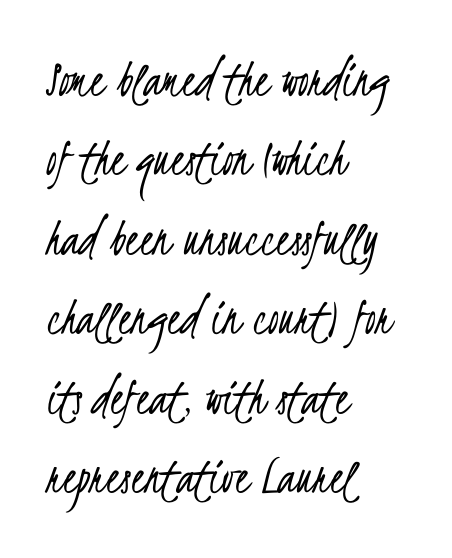
The image shows 54 px light, condensed sans-serif type; set left-aligned, normal line spacing (1.47x), normal letter spacing, not underlined; low stroke contrast and a small x-height.
